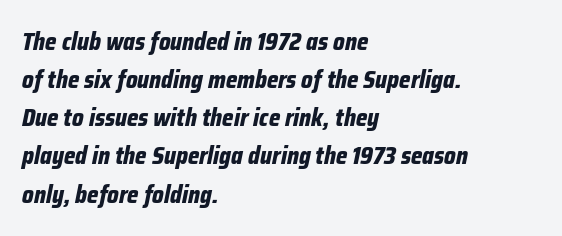
{"italic": "yes", "lean": "right", "slant_degrees": 12, "bold": "yes", "underline": "no", "align": "left", "line_spacing": "normal", "line_spacing_ratio": 1.59, "letter_spacing": "normal", "letter_spacing_em": 0.0, "glyph_px": 24}
